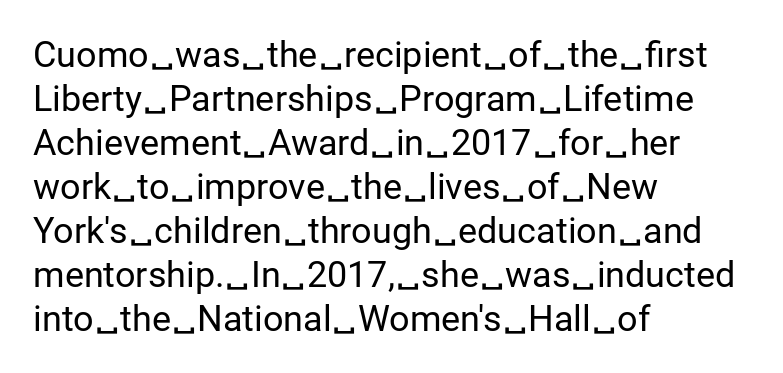
Q: Is the text bold? A: No.
Q: Is the text italic (slanted)? A: No, it is upright.
Q: Is the typeface a serif or a sans-serif typeface? A: Sans-serif.
Q: Is the text underlined? A: No.
Q: How is the paragraph aligned? A: Left-aligned.
Q: Is the spacing between letters normal or unusually wide? A: Normal.
Q: Width (condensed, normal, or wide)? A: Normal.
Q: Stroke contrast? A: Low.
Q: x-height? A: Medium.
Q: Monospaced? A: No.
